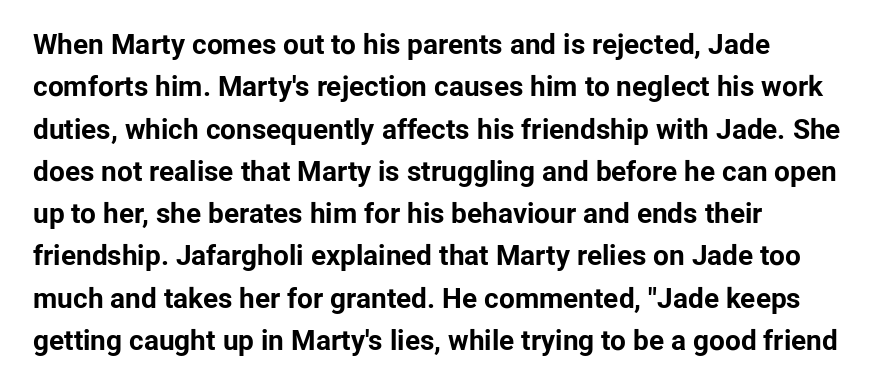
The image shows 28 px bold sans-serif type, upright; set left-aligned, normal line spacing (1.51x), normal letter spacing, not underlined; low stroke contrast and a medium x-height.
